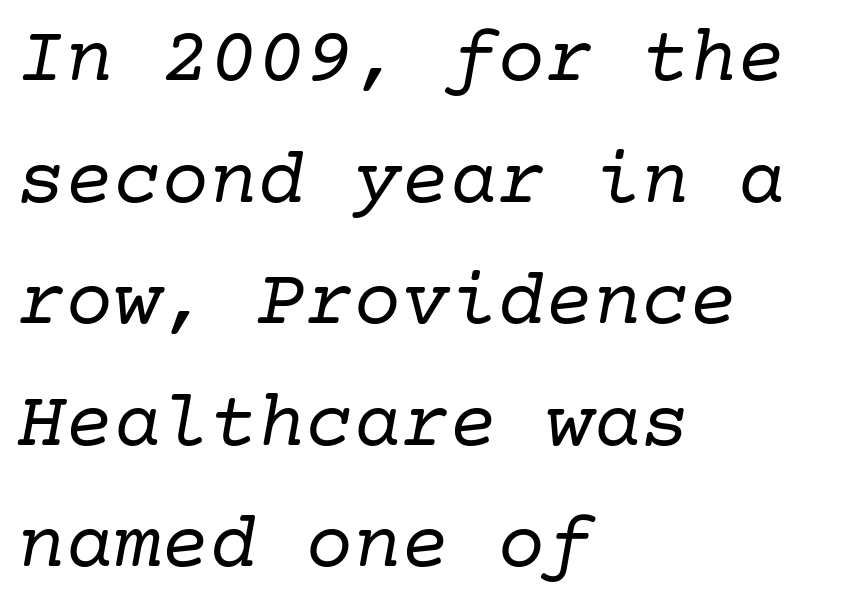
Here the glyphs are tracked normally, forming tight word shapes. It's the slanting kind of type. The passage is arranged the way most books set body copy — flush left. Descender tails drop into unmarked territory. The glyphs in this specimen are seriffed.
